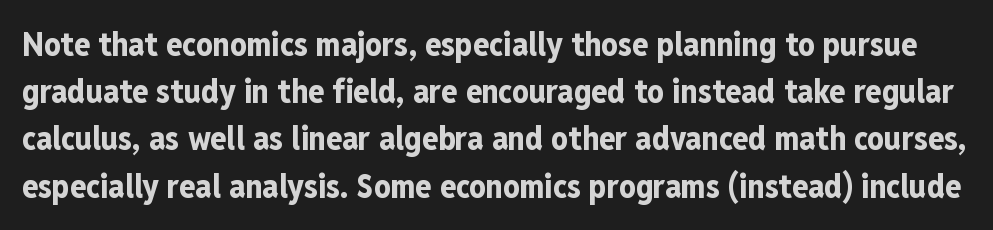
Q: Is the text bold? A: Yes.
Q: Is the text italic (slanted)? A: No, it is upright.
Q: Is the typeface a serif or a sans-serif typeface? A: Sans-serif.
Q: Is the text underlined? A: No.
Q: Is the spacing between letters normal or unusually wide? A: Normal.
Q: Is the spacing between lines tight, normal or loose? A: Normal.
Q: Width (condensed, normal, or wide)? A: Condensed.
Q: Stroke contrast? A: Low.
Q: x-height? A: Medium.
Q: Monospaced? A: No.
